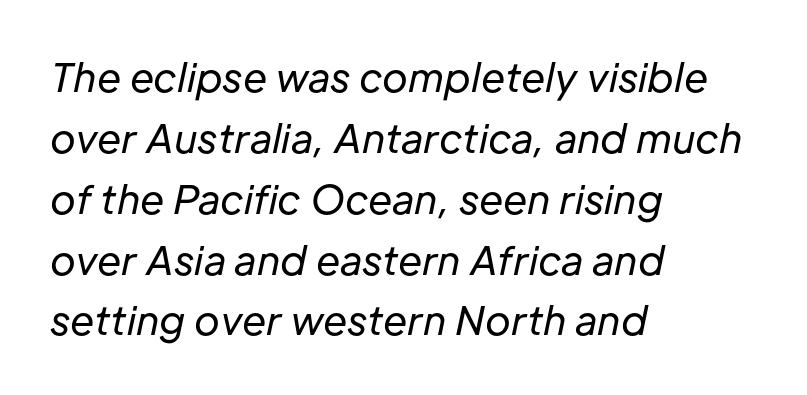
Compared with a centered layout, this one pins lines to the left instead. The space directly below the letters is spotless. What stands out about the letter spacing? Nothing — it is the standard amount. Vertical spacing — default. Heft: none added — not bold. These lines are rendered in a variable-pitch font.
